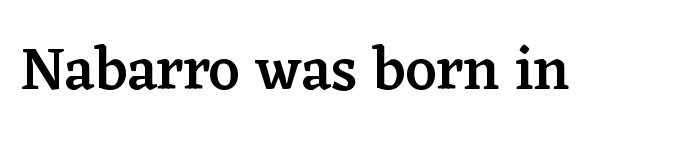
Q: Is the text bold? A: Semi-bold.
Q: Is the text italic (slanted)? A: No, it is upright.
Q: Is the typeface a serif or a sans-serif typeface? A: Serif.
Q: Is the text underlined? A: No.
Q: Is the spacing between letters normal or unusually wide? A: Normal.
Q: Width (condensed, normal, or wide)? A: Normal.
Q: Stroke contrast? A: Low.
Q: x-height? A: Medium.
Q: Monospaced? A: No.
